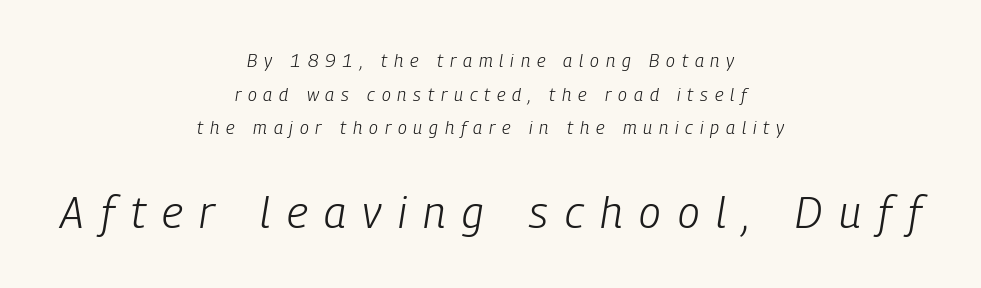
Descender tails drop into unmarked territory. This layout puts the modest block above and the oversized block below. Weight: not bold — regular or lighter. These lines stack symmetrically, like a column narrowing and widening about its center.
